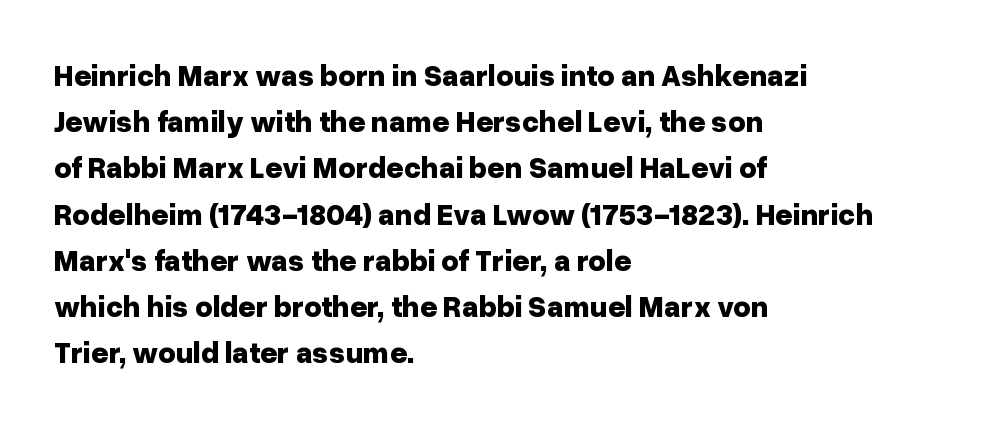
{"serif": "no", "italic": "no", "bold": "yes", "weight": "bold", "width": "normal", "stroke_contrast": "low", "x_height": "medium", "monospaced": "no", "underline": "no", "align": "left", "line_spacing": "normal", "line_spacing_ratio": 1.54, "letter_spacing": "normal", "letter_spacing_em": 0.0, "glyph_px": 30}
